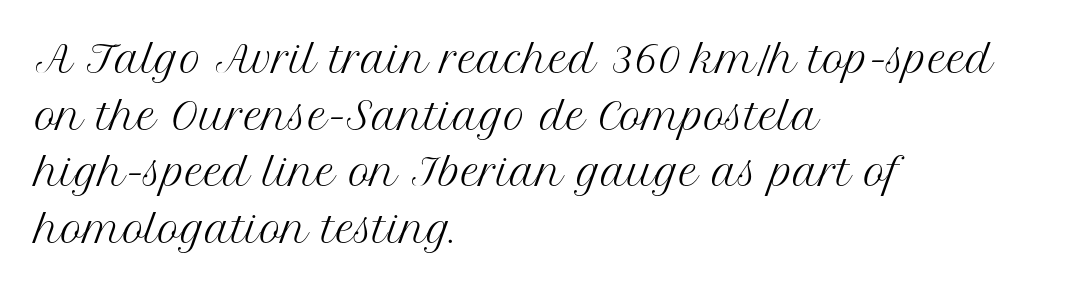
The image shows 37 px regular-weight serif type; set left-aligned, normal line spacing (1.53x), normal letter spacing, not underlined; medium stroke contrast and a medium x-height.
